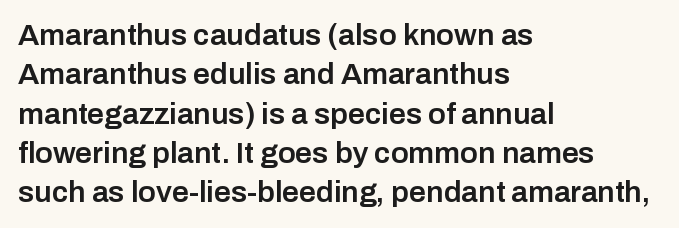
Q: Is the text bold? A: Semi-bold.
Q: Is the text italic (slanted)? A: No, it is upright.
Q: Is the typeface a serif or a sans-serif typeface? A: Sans-serif.
Q: Is the text underlined? A: No.
Q: How is the paragraph aligned? A: Left-aligned.
Q: Is the spacing between letters normal or unusually wide? A: Normal.
Q: Is the spacing between lines tight, normal or loose? A: Normal.
Q: Width (condensed, normal, or wide)? A: Normal.
Q: Stroke contrast? A: Low.
Q: x-height? A: Medium.
Q: Monospaced? A: No.
